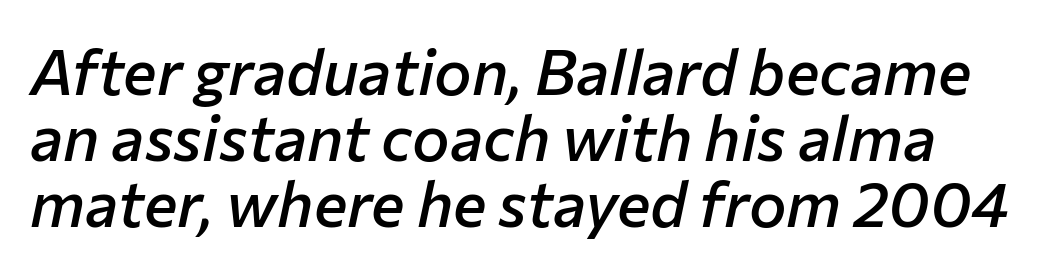
Q: Is the text bold? A: Semi-bold.
Q: Is the text italic (slanted)? A: Yes, it leans right by about 12 degrees.
Q: Is the text underlined? A: No.
Q: Is the spacing between letters normal or unusually wide? A: Normal.
Q: Is the spacing between lines tight, normal or loose? A: Tight.
Q: Width (condensed, normal, or wide)? A: Normal.
Q: Stroke contrast? A: Low.
Q: x-height? A: Medium.
Q: Monospaced? A: No.
